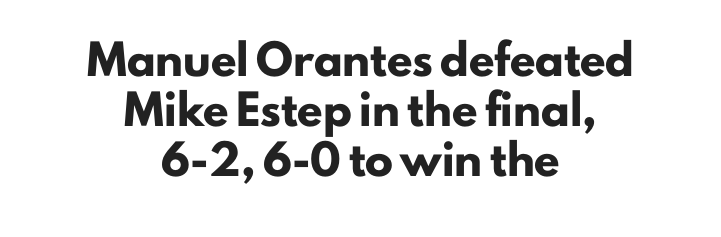
Q: Is the text bold? A: Yes.
Q: Is the text italic (slanted)? A: No, it is upright.
Q: Is the typeface a serif or a sans-serif typeface? A: Sans-serif.
Q: Is the text underlined? A: No.
Q: How is the paragraph aligned? A: Centered.
Q: Is the spacing between letters normal or unusually wide? A: Normal.
Q: Width (condensed, normal, or wide)? A: Normal.
Q: Stroke contrast? A: Low.
Q: x-height? A: Small.
Q: Monospaced? A: No.
